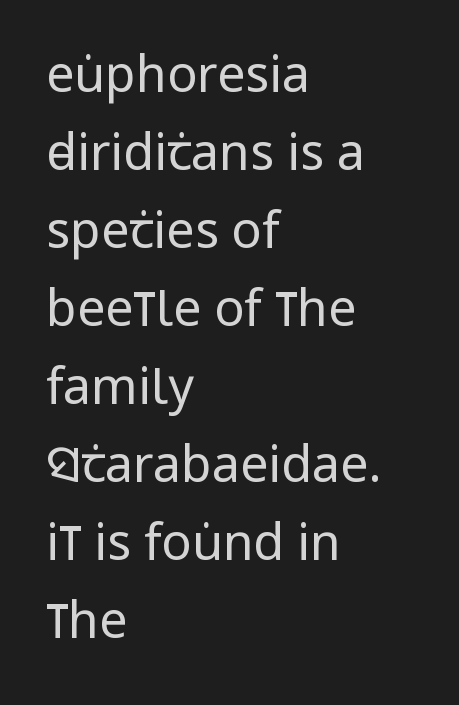
{"serif": "no", "italic": "no", "bold": "no", "weight": "regular", "width": "condensed", "stroke_contrast": "low", "x_height": "large", "monospaced": "no", "underline": "no", "align": "left", "line_spacing": "normal", "line_spacing_ratio": 1.56, "letter_spacing": "normal", "letter_spacing_em": 0.0, "glyph_px": 50}
